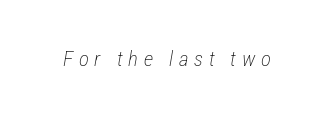
Q: Is the text bold? A: No.
Q: Is the text italic (slanted)? A: Yes, it leans right by about 12 degrees.
Q: Is the text underlined? A: No.
Q: Is the spacing between letters normal or unusually wide? A: Unusually wide.
